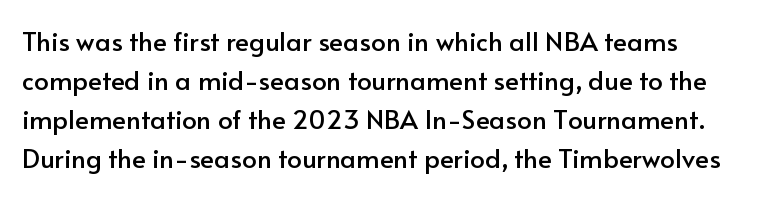
Q: Is the text italic (slanted)? A: No, it is upright.
Q: Is the text underlined? A: No.
Q: Is the spacing between letters normal or unusually wide? A: Normal.
Q: Is the spacing between lines tight, normal or loose? A: Normal.
